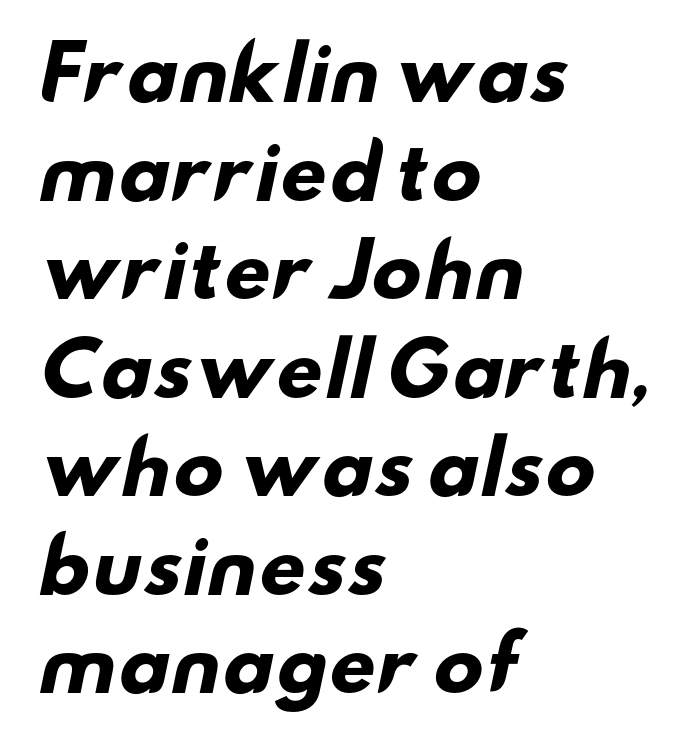
Q: Is the text bold? A: Yes.
Q: Is the typeface a serif or a sans-serif typeface? A: Sans-serif.
Q: Is the text underlined? A: No.
Q: How is the paragraph aligned? A: Left-aligned.
Q: Is the spacing between letters normal or unusually wide? A: Normal.
Q: Is the spacing between lines tight, normal or loose? A: Normal.
Q: Width (condensed, normal, or wide)? A: Wide.
Q: Stroke contrast? A: Low.
Q: x-height? A: Small.
Q: Monospaced? A: No.
